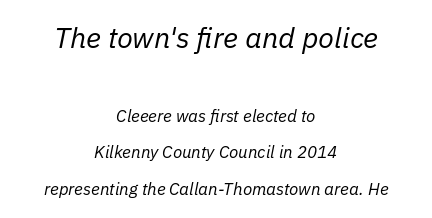
Q: Is the text bold? A: No.
Q: Is the text italic (slanted)? A: Yes, it leans right by about 11 degrees.
Q: Is the text underlined? A: No.
Q: How is the paragraph aligned? A: Centered.
Q: Is the spacing between letters normal or unusually wide? A: Normal.
Q: Is the spacing between lines tight, normal or loose? A: Loose.
Q: Which block of text is set in a larger size, the first (top) or the second (bottom)? A: The first (top) one.
Q: Width (condensed, normal, or wide)? A: Normal.
Q: Stroke contrast? A: Low.
Q: x-height? A: Medium.
Q: Monospaced? A: No.
